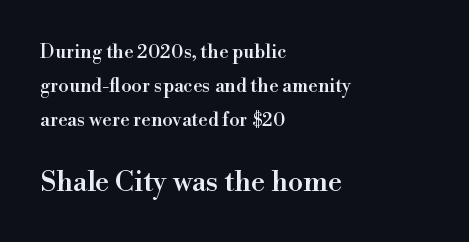
Q: Is the text italic (slanted)? A: No, it is upright.
Q: Is the typeface a serif or a sans-serif typeface? A: Serif.
Q: Is the text underlined? A: No.
Q: How is the paragraph aligned? A: Left-aligned.
Q: Is the spacing between letters normal or unusually wide? A: Normal.
Q: Which block of text is set in a larger size, the first (top) or the second (bottom)? A: The second (bottom) one.
Q: Width (condensed, normal, or wide)? A: Normal.
Q: Stroke contrast? A: High.
Q: x-height? A: Small.
Q: Monospaced? A: No.
